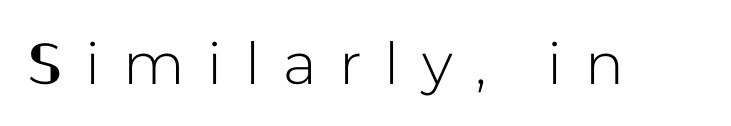
Q: Is the text italic (slanted)? A: No, it is upright.
Q: Is the typeface a serif or a sans-serif typeface? A: Sans-serif.
Q: Is the text underlined? A: No.
Q: Is the spacing between letters normal or unusually wide? A: Unusually wide.
Q: Width (condensed, normal, or wide)? A: Normal.
Q: Stroke contrast? A: Low.
Q: x-height? A: Medium.
Q: Monospaced? A: No.
